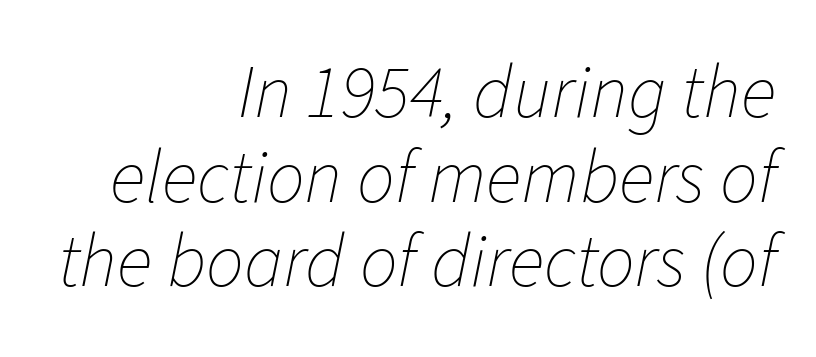
The image shows 75 px thin type, italic (leaning right); set right-aligned, tight line spacing (1.13x), normal letter spacing, not underlined; low stroke contrast and a medium x-height.
